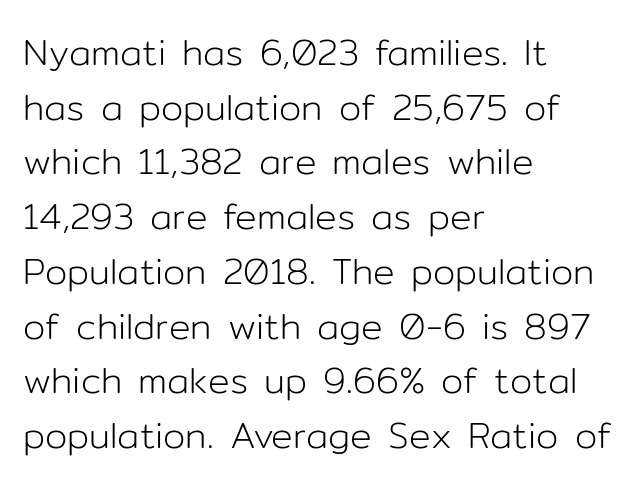
The passage shown is typed in a proportional face where columns would drift. Posture: upright roman. Check where the strokes stop: nothing finishes them off — pure sans. Tracking value appears to be zero — textbook default spacing. Lines of text with bare space underneath. Summary of weight: not heavy and not bold.
